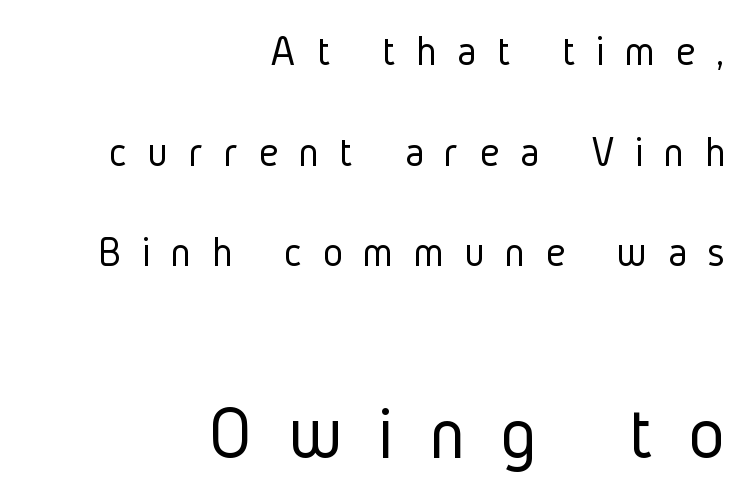
Q: Is the text bold? A: No.
Q: Is the text italic (slanted)? A: No, it is upright.
Q: Is the typeface a serif or a sans-serif typeface? A: Sans-serif.
Q: Is the text underlined? A: No.
Q: How is the paragraph aligned? A: Right-aligned.
Q: Is the spacing between letters normal or unusually wide? A: Unusually wide.
Q: Is the spacing between lines tight, normal or loose? A: Loose.
Q: Which block of text is set in a larger size, the first (top) or the second (bottom)? A: The second (bottom) one.
Q: Width (condensed, normal, or wide)? A: Condensed.
Q: Stroke contrast? A: Low.
Q: x-height? A: Medium.
Q: Monospaced? A: No.
